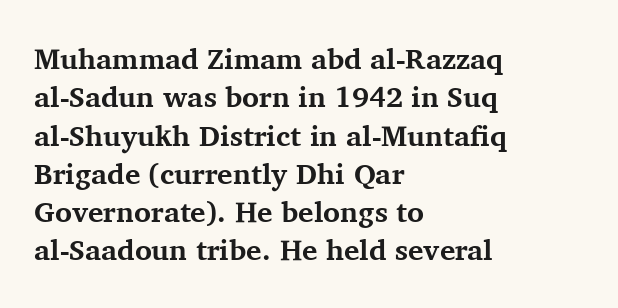
The image shows 29 px bold serif type, upright; set left-aligned, normal line spacing (1.32x), normal letter spacing, not underlined; medium stroke contrast and a medium x-height.
